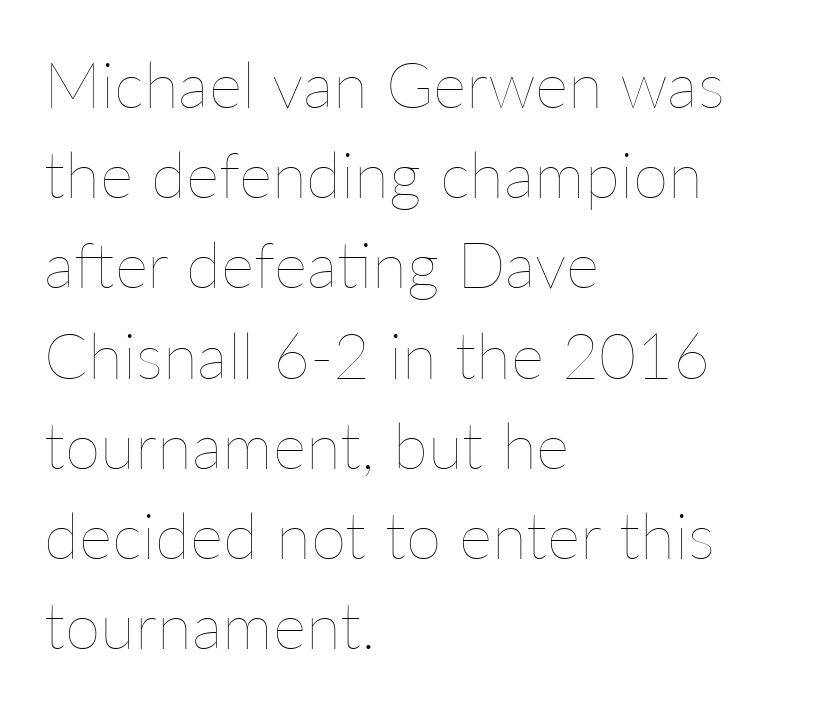
These lines are set flush left with a ragged right edge. Any mark beneath the type? The region is blank. Notice how the stems are strictly vertical — no italics here. The face used here is rendered with its standard letterfit.
